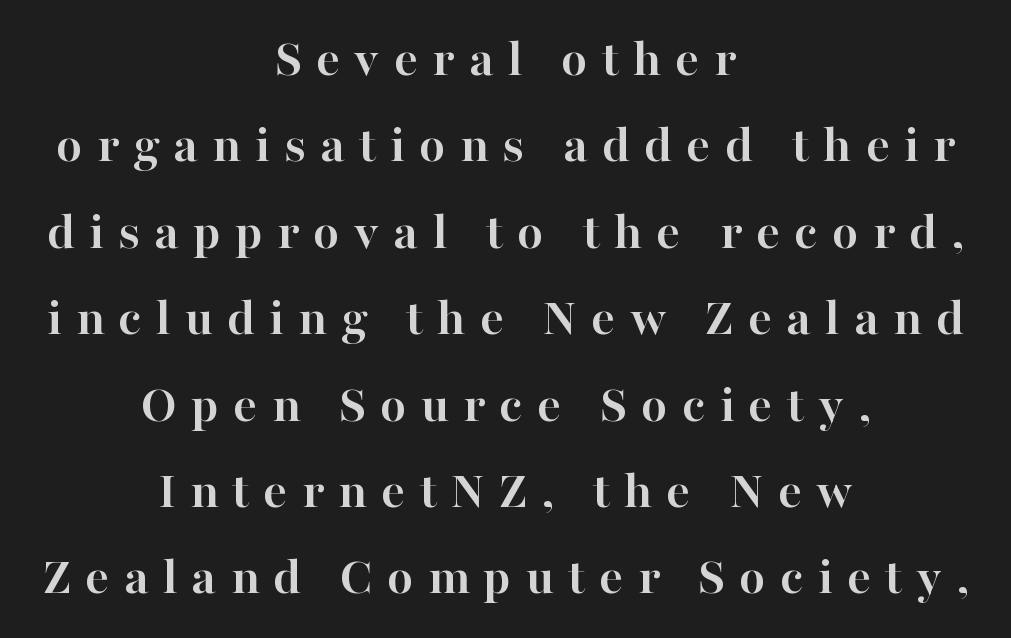
{"serif": "yes", "italic": "no", "bold": "yes", "weight": "semibold", "width": "normal", "stroke_contrast": "high", "x_height": "medium", "monospaced": "no", "underline": "no", "align": "center", "line_spacing": "normal", "line_spacing_ratio": 1.6, "letter_spacing": "wide", "letter_spacing_em": 0.26, "glyph_px": 54}
